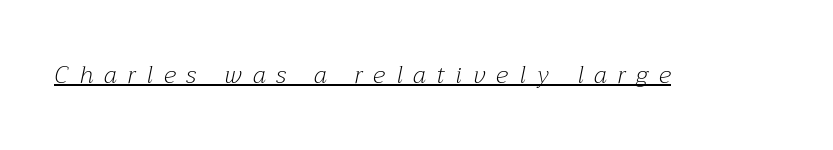
The weight would be labelled regular, book, light, or lighter still. The specimen reads as italic at a glance. How are the letters spaced? Widely, with obvious added tracking. Every word sits above its own underline.
